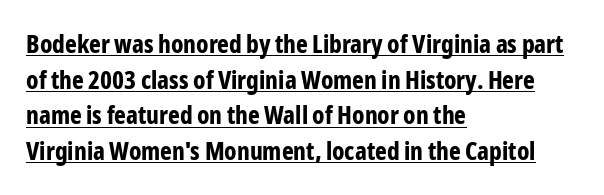
{"italic": "no", "bold": "yes", "underline": "yes", "align": "left", "line_spacing": "normal", "line_spacing_ratio": 1.43, "letter_spacing": "normal", "letter_spacing_em": 0.0, "glyph_px": 25}
